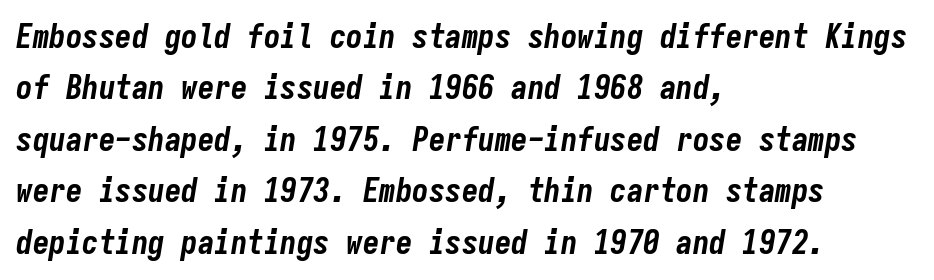
The image shows 33 px bold, condensed type, italic (leaning right), monospaced; set left-aligned, normal line spacing (1.56x), normal letter spacing, not underlined; low stroke contrast and a medium x-height.
